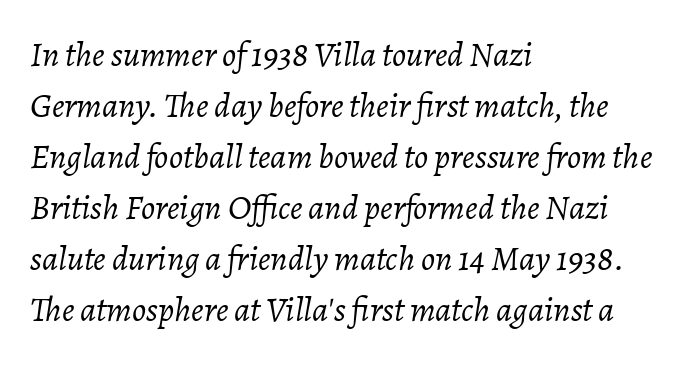
Q: Is the text bold? A: No.
Q: Is the text italic (slanted)? A: Yes, it leans right by about 7 degrees.
Q: Is the text underlined? A: No.
Q: How is the paragraph aligned? A: Left-aligned.
Q: Is the spacing between letters normal or unusually wide? A: Normal.
Q: Is the spacing between lines tight, normal or loose? A: Normal.
Q: Width (condensed, normal, or wide)? A: Normal.
Q: Stroke contrast? A: Low.
Q: x-height? A: Medium.
Q: Monospaced? A: No.
